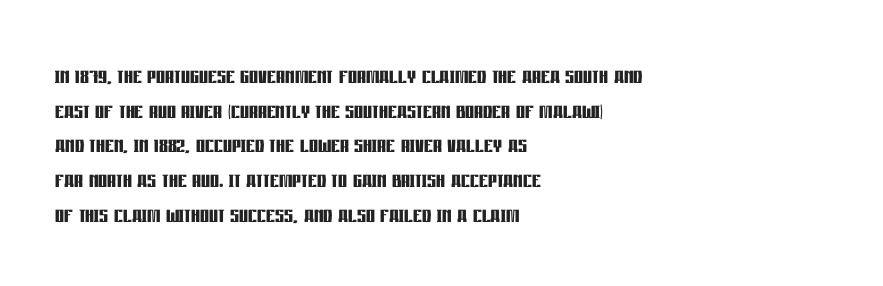
The image shows 28 px semibold, condensed sans-serif type, upright; set left-aligned, line spacing 1.24x, normal letter spacing, not underlined; low stroke contrast and a large x-height.
